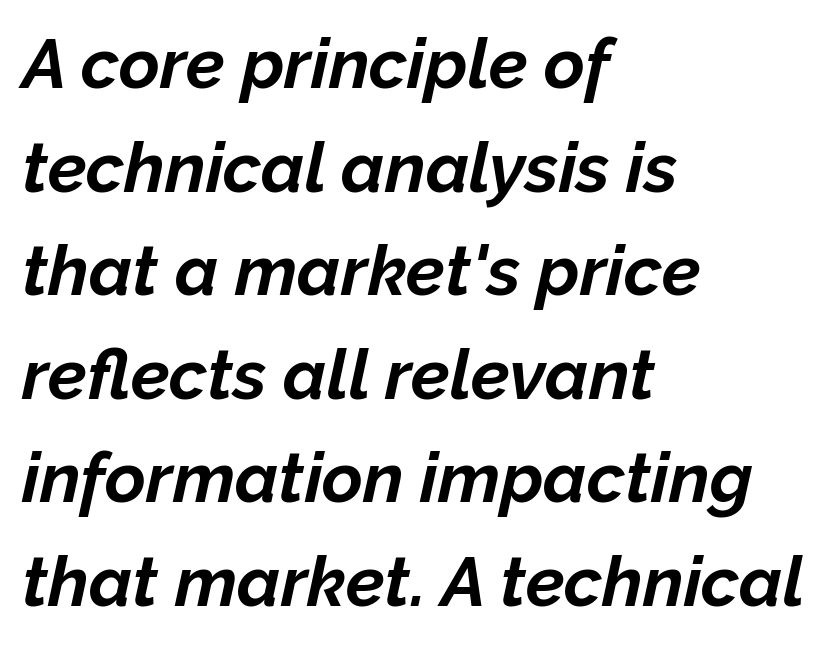
The image shows 70 px bold type, italic (leaning right); set left-aligned, normal line spacing (1.48x), normal letter spacing, not underlined; low stroke contrast and a medium x-height.
